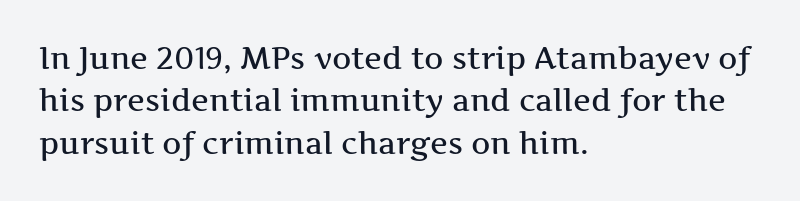
Q: Is the text italic (slanted)? A: No, it is upright.
Q: Is the typeface a serif or a sans-serif typeface? A: Serif.
Q: Is the text underlined? A: No.
Q: How is the paragraph aligned? A: Left-aligned.
Q: Is the spacing between letters normal or unusually wide? A: Normal.
Q: Is the spacing between lines tight, normal or loose? A: Normal.
Q: Width (condensed, normal, or wide)? A: Wide.
Q: Stroke contrast? A: Medium.
Q: x-height? A: Medium.
Q: Monospaced? A: No.
